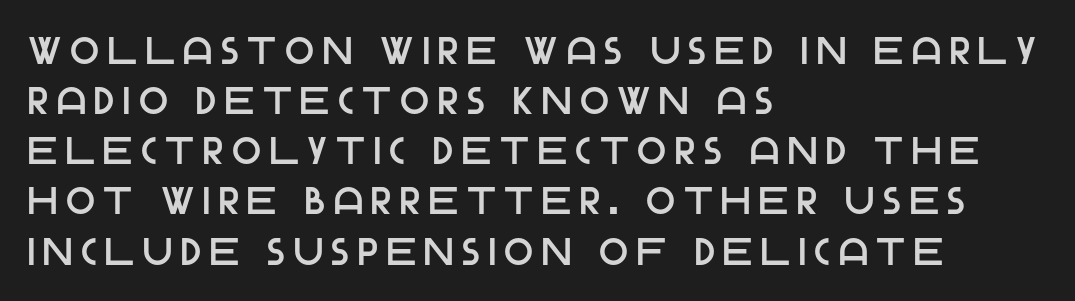
You could only call the tracking loose — the letters float apart. The passage shown is typeset with a sans-serif family. The passage shown is typed in a proportional face where columns would drift. Alignment: flush left. Baseline-to-baseline distance is the conventional proportion of letter height. Letters rest on an invisible, unmarked baseline.
